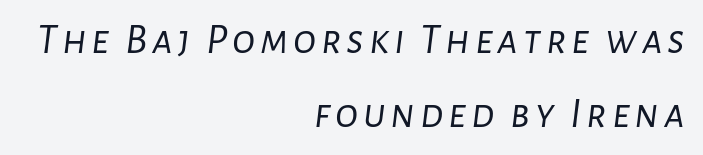
The image shows 43 px light type, italic (leaning right); set right-aligned, line spacing 1.73x, not underlined; low stroke contrast and a medium x-height.
